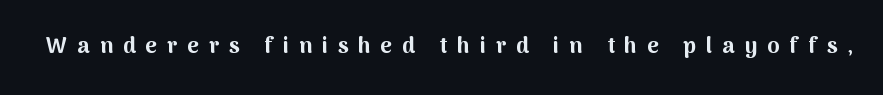
{"italic": "no", "bold": "yes", "underline": "no", "letter_spacing": "wide", "letter_spacing_em": 0.45, "glyph_px": 22}
